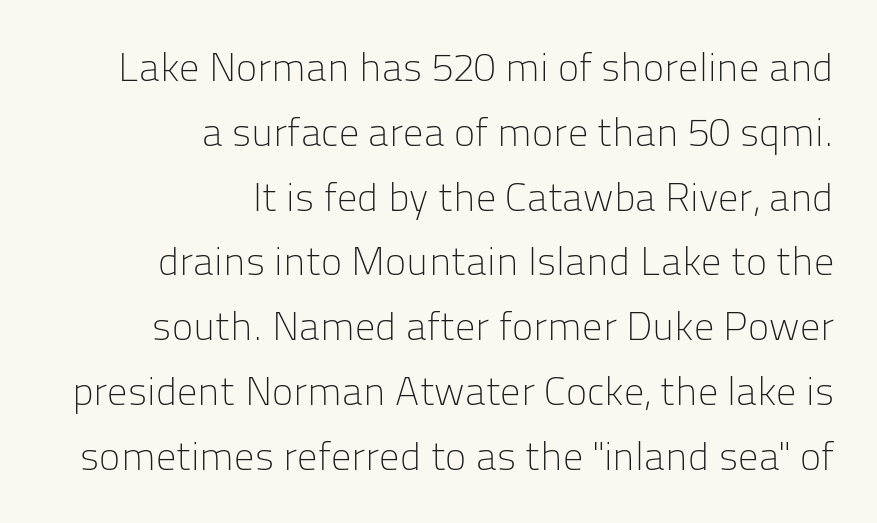
Q: Is the text bold? A: No.
Q: Is the text italic (slanted)? A: No, it is upright.
Q: Is the typeface a serif or a sans-serif typeface? A: Sans-serif.
Q: Is the text underlined? A: No.
Q: How is the paragraph aligned? A: Right-aligned.
Q: Is the spacing between letters normal or unusually wide? A: Normal.
Q: Is the spacing between lines tight, normal or loose? A: Normal.
Q: Width (condensed, normal, or wide)? A: Normal.
Q: Stroke contrast? A: Low.
Q: x-height? A: Medium.
Q: Monospaced? A: No.
